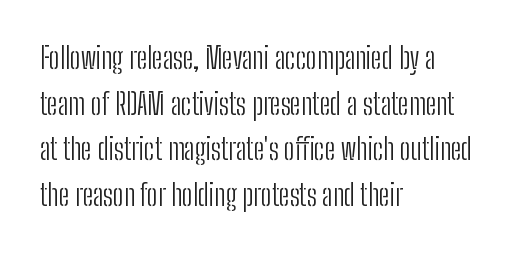
Q: Is the text bold? A: No.
Q: Is the text italic (slanted)? A: No, it is upright.
Q: Is the typeface a serif or a sans-serif typeface? A: Sans-serif.
Q: Is the text underlined? A: No.
Q: How is the paragraph aligned? A: Left-aligned.
Q: Is the spacing between letters normal or unusually wide? A: Normal.
Q: Is the spacing between lines tight, normal or loose? A: Normal.
Q: Width (condensed, normal, or wide)? A: Condensed.
Q: Stroke contrast? A: Low.
Q: x-height? A: Medium.
Q: Monospaced? A: No.
